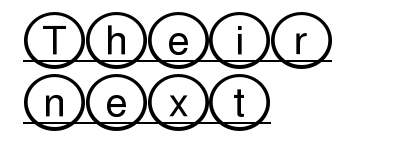
There is no visible air inserted between adjacent glyphs. Reading down the block, your eye returns to a fixed left position each line. The leading is moderate, giving the passage an even texture. Italic: no, the glyphs are upright roman. The sample's only ornament is a line tracing under the words.
